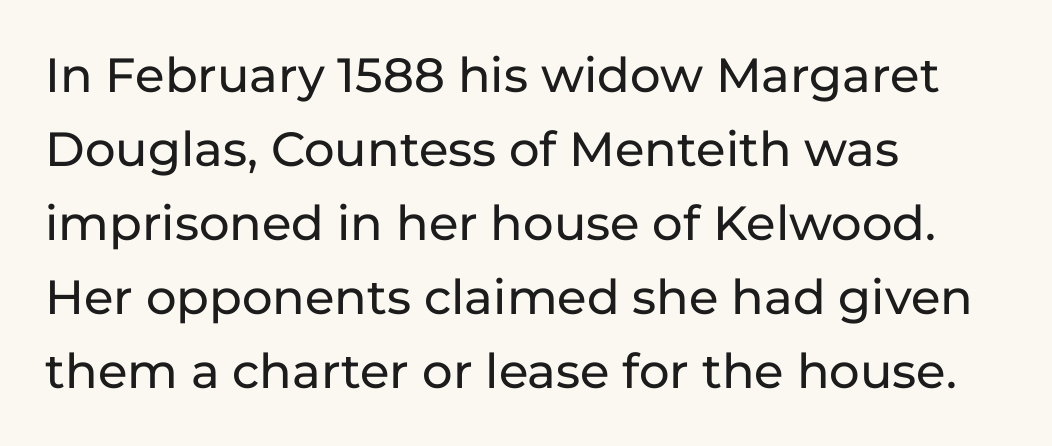
Q: Is the text italic (slanted)? A: No, it is upright.
Q: Is the typeface a serif or a sans-serif typeface? A: Sans-serif.
Q: Is the text underlined? A: No.
Q: How is the paragraph aligned? A: Left-aligned.
Q: Is the spacing between letters normal or unusually wide? A: Normal.
Q: Is the spacing between lines tight, normal or loose? A: Normal.
Q: Width (condensed, normal, or wide)? A: Normal.
Q: Stroke contrast? A: Low.
Q: x-height? A: Medium.
Q: Monospaced? A: No.
